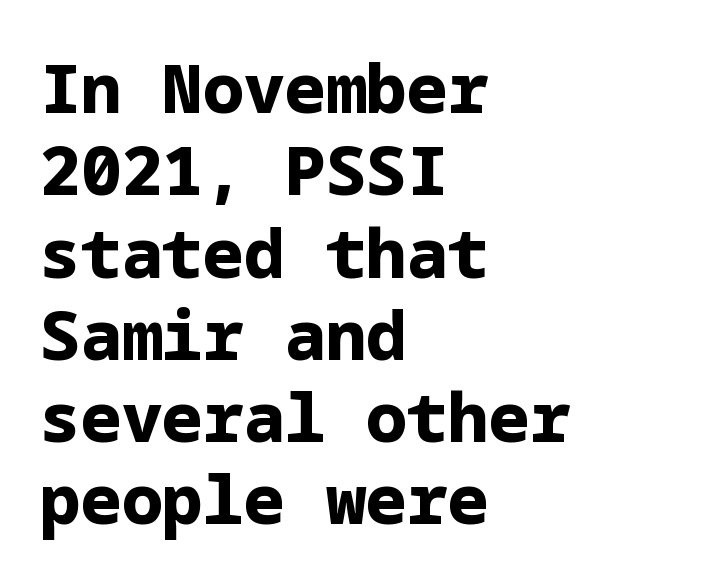
{"serif": "no", "italic": "no", "bold": "yes", "weight": "bold", "width": "normal", "stroke_contrast": "low", "x_height": "medium", "underline": "no", "align": "left", "line_spacing_ratio": 1.21, "letter_spacing": "normal", "letter_spacing_em": 0.0, "glyph_px": 68}
